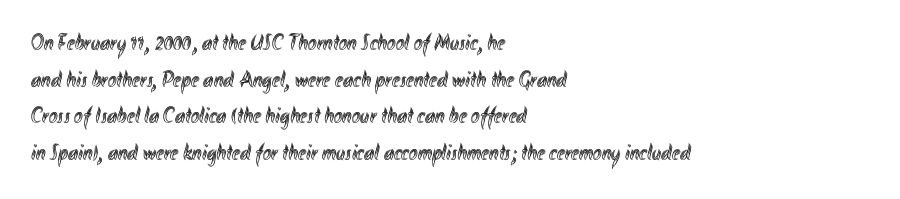
{"underline": "no", "align": "left", "line_spacing": "normal", "line_spacing_ratio": 1.59, "letter_spacing": "normal", "letter_spacing_em": 0.0, "glyph_px": 23}
